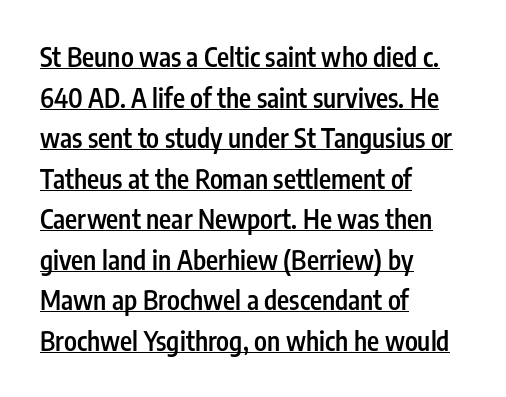
The image shows 26 px text type, upright; set left-aligned, normal line spacing (1.56x), normal letter spacing, underlined.
